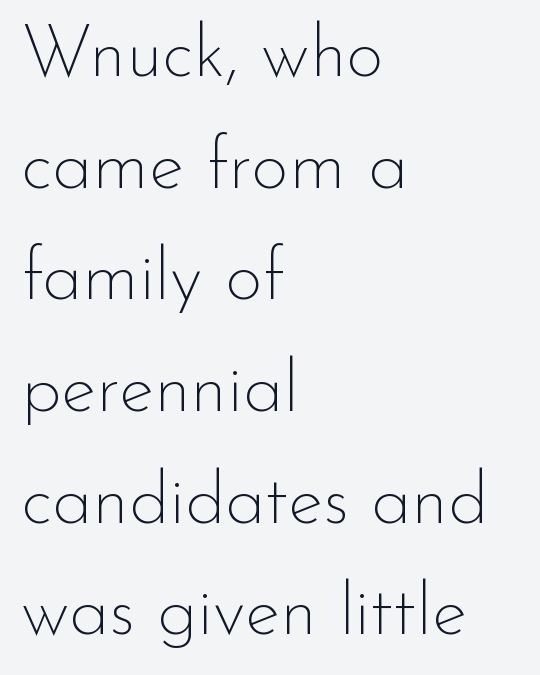
The image shows 73 px thin sans-serif type, upright; set left-aligned, normal line spacing (1.53x), normal letter spacing, not underlined; low stroke contrast and a small x-height.
